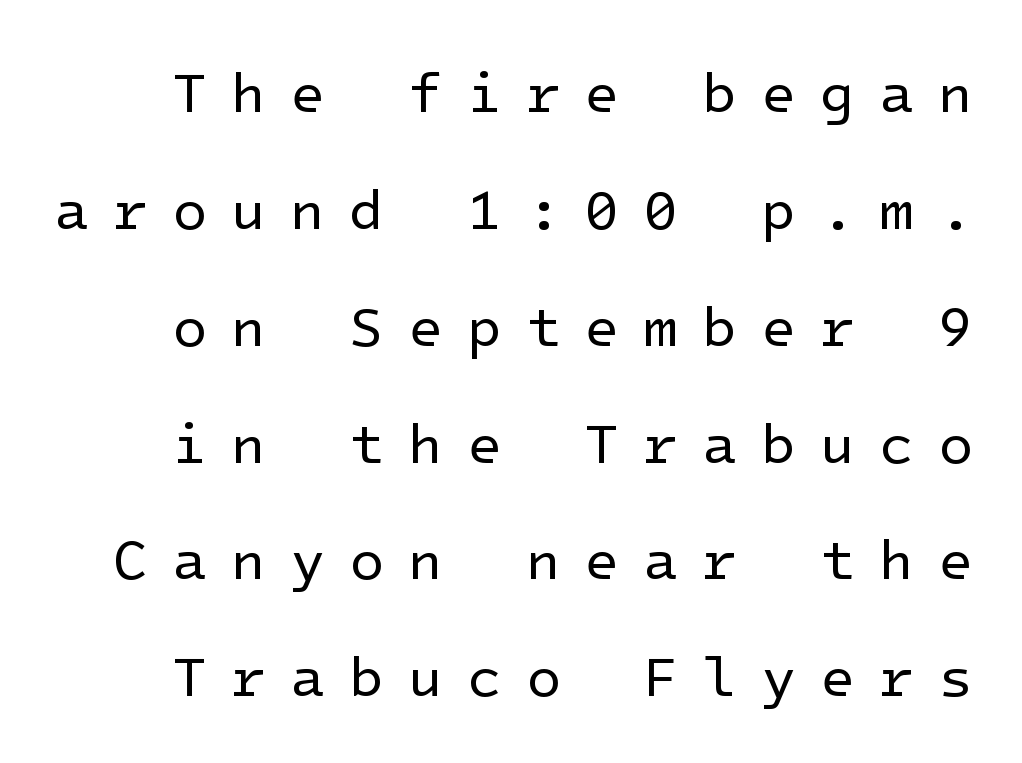
{"serif": "no", "italic": "no", "bold": "no", "weight": "regular", "width": "normal", "stroke_contrast": "low", "x_height": "medium", "underline": "no", "line_spacing": "loose", "line_spacing_ratio": 2.05, "letter_spacing": "wide", "letter_spacing_em": 0.42, "glyph_px": 57}
